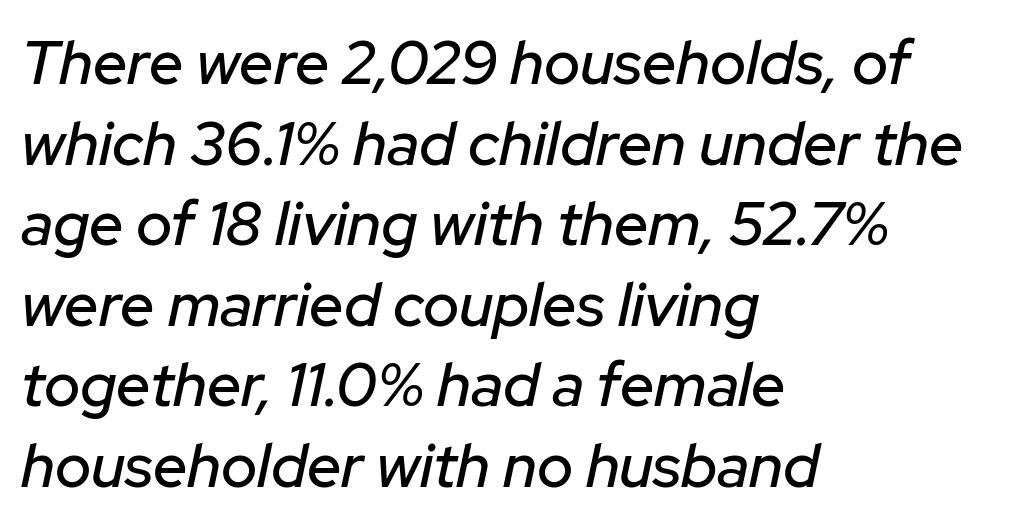
Does extra space separate the letters? No, they use regular spacing. A typesetter would call this proportional, since set widths differ per character. Rule under the text: the space is simply empty. The lines sit at an ordinary, default distance from one another. Horizontal alignment here is leftward, the default for most running prose. It's the slanting kind of type.
